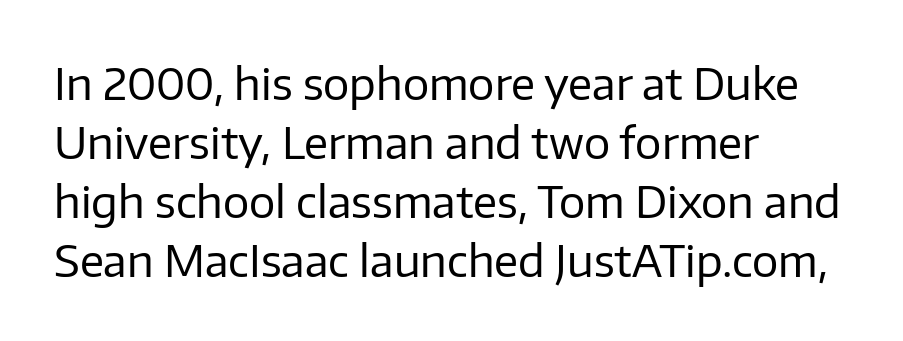
Style check: upright. Here the glyphs are tracked normally, forming tight word shapes. This sample uses a sans-serif face. The face used here is proportionally spaced, like ordinary book or web type. Bare-footed words on every line. The rag falls on the right side of this text block.
